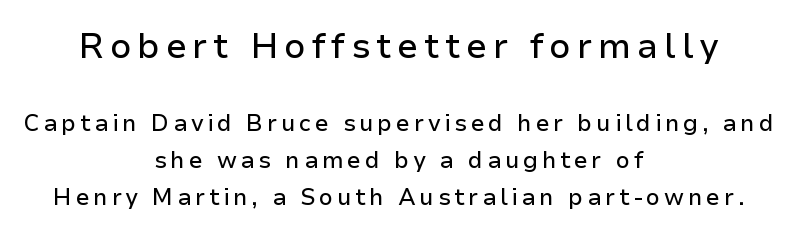
A typesetter would call this proportional, since set widths differ per character. Letterform terminals end flat and unadorned throughout the passage. The compositor balanced each line on the midline. No word sits above an underline. Normally led — the rows are evenly, conventionally spaced. Scale decreases going downward across the two blocks.
